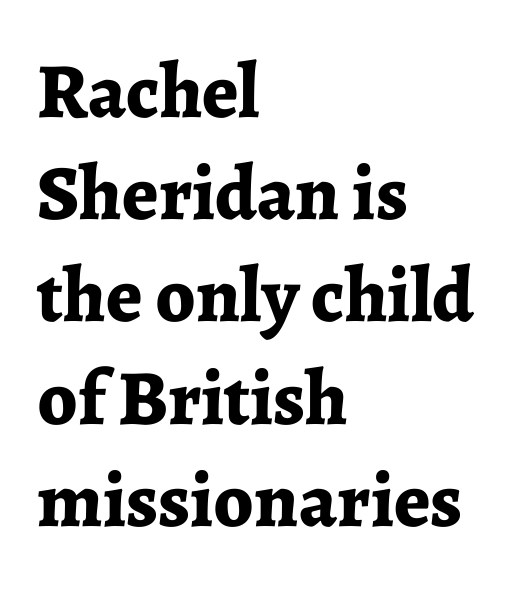
You could not count columns in this text — the font is proportionally spaced. Decoration check: the copy has no underline. The letters carry serifs — small finishing strokes at the ends of their stems. Caption: multi-line text, flush left, ragged right. The letters stand upright; this is a roman face. Plenty of ink on the page — the face is bold.
